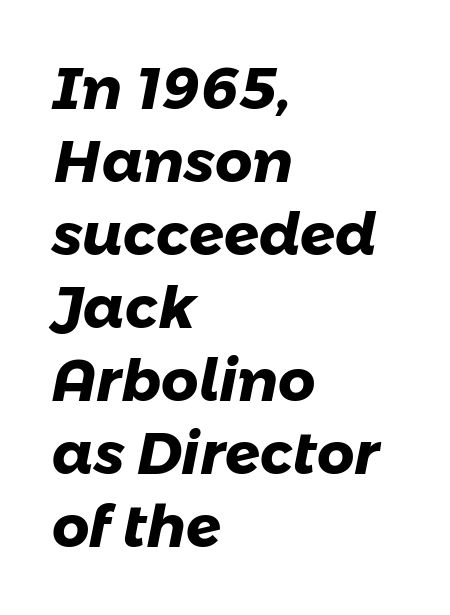
The vertical gap from one line to the next is medium. The area under the type is left untouched. You could not count columns in this text — the font is proportionally spaced. You can tell from the bare stems that sans-serif type was used. A student would call this left alignment; a typographer would say flush left, rag right.
